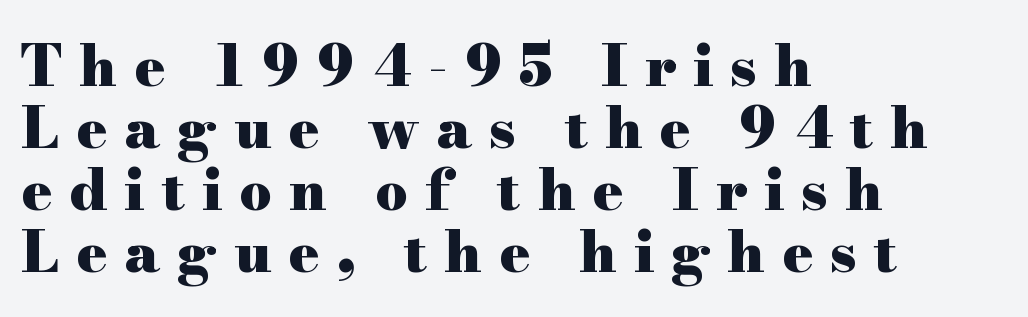
It's the straight-up-and-down kind of type. Think of a printed novel: that variable character pitch is what you see here. Where is the straight margin? On the left. Observe the wide spacing: letters keep a clear distance from each other. The rendering uses a bold face; every stroke is thick and dark. This sample trades vertical openness for compactness between lines.
